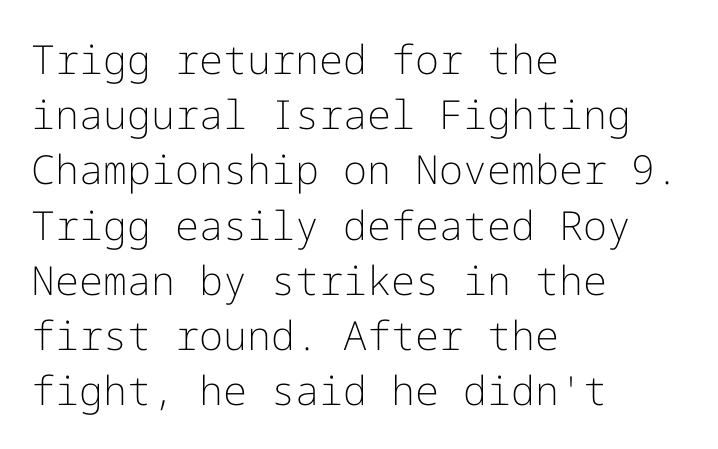
The image shows 40 px light sans-serif type, upright; set left-aligned, normal line spacing (1.38x), normal letter spacing, not underlined; low stroke contrast and a medium x-height.
